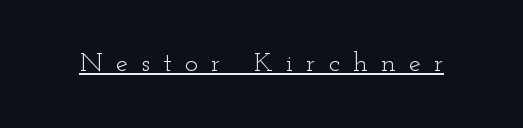
The image shows 27 px text type, upright; set unusually wide letter spacing (+0.49 em), underlined.
